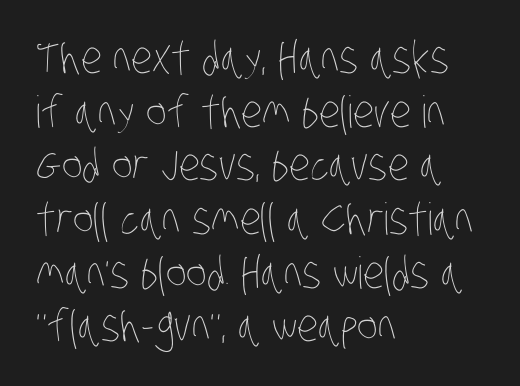
The weight tops out at a normal text grade. These lines are rendered in a variable-pitch font. These lines keep a tight, regular rhythm from letter to letter. Does the copy run flush right? No — it runs flush left.
